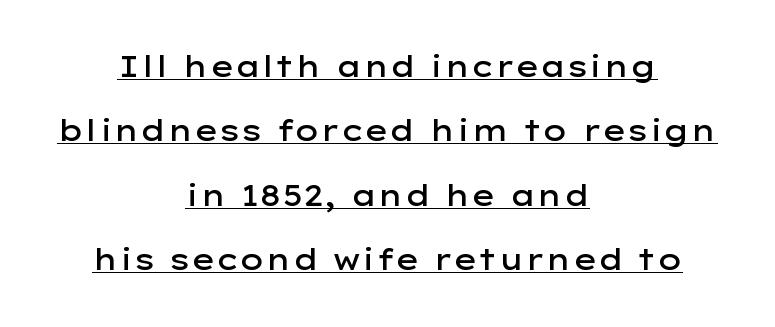
Q: Is the text bold? A: Semi-bold.
Q: Is the text italic (slanted)? A: No, it is upright.
Q: Is the typeface a serif or a sans-serif typeface? A: Sans-serif.
Q: Is the text underlined? A: Yes.
Q: How is the paragraph aligned? A: Centered.
Q: Is the spacing between letters normal or unusually wide? A: Normal.
Q: Is the spacing between lines tight, normal or loose? A: Loose.
Q: Width (condensed, normal, or wide)? A: Wide.
Q: Stroke contrast? A: Low.
Q: x-height? A: Medium.
Q: Monospaced? A: No.
